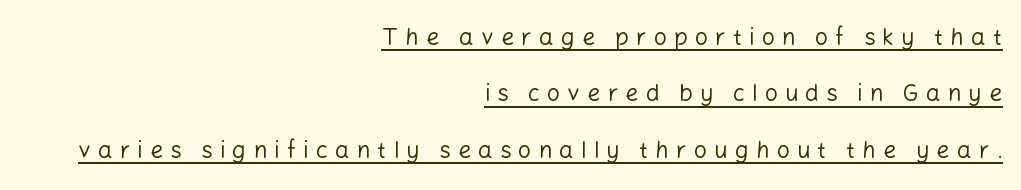
Q: Is the text bold? A: No.
Q: Is the text italic (slanted)? A: No, it is upright.
Q: Is the text underlined? A: Yes.
Q: How is the paragraph aligned? A: Right-aligned.
Q: Is the spacing between letters normal or unusually wide? A: Unusually wide.
Q: Is the spacing between lines tight, normal or loose? A: Loose.
